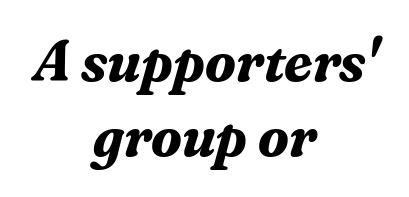
{"serif": "yes", "italic": "yes", "lean": "right", "slant_degrees": 16, "bold": "yes", "weight": "bold", "width": "normal", "stroke_contrast": "medium", "x_height": "medium", "monospaced": "no", "underline": "no", "align": "center", "line_spacing": "normal", "line_spacing_ratio": 1.32, "letter_spacing": "normal", "letter_spacing_em": 0.0, "glyph_px": 57}
